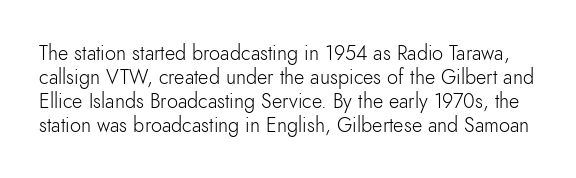
{"italic": "no", "bold": "no", "underline": "no", "line_spacing_ratio": 1.2, "letter_spacing": "normal", "letter_spacing_em": 0.0, "glyph_px": 20}
